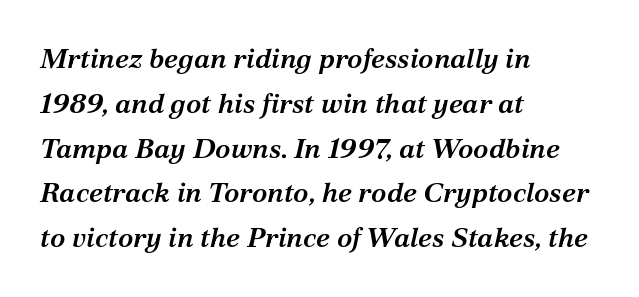
Each word holds together tightly as a unit, with standard inter-letter gaps. Each glyph is drawn with semibold strokes, heavier than normal yet not fully bold. The space beneath each line is pristine and unruled. This rendering employs a face with finishing strokes, i.e., a serif. The vertical gap from one line to the next is medium.
